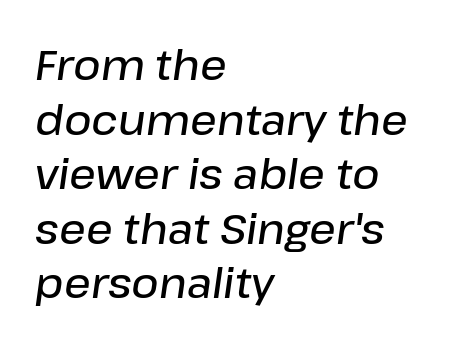
{"italic": "yes", "lean": "right", "slant_degrees": 8, "bold": "semi", "weight": "semibold", "width": "normal", "stroke_contrast": "low", "x_height": "medium", "monospaced": "no", "underline": "no", "align": "left", "line_spacing": "normal", "line_spacing_ratio": 1.3, "letter_spacing": "normal", "letter_spacing_em": 0.0, "glyph_px": 42}
